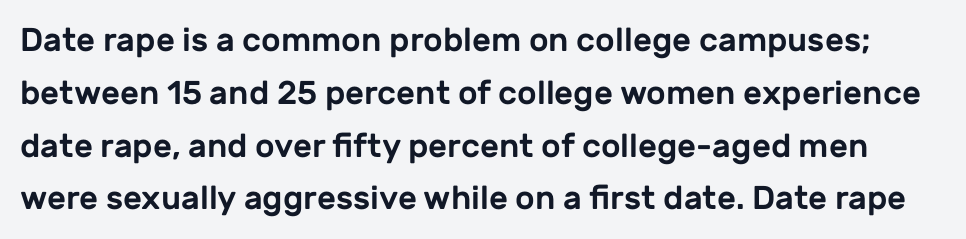
Q: Is the text italic (slanted)? A: No, it is upright.
Q: Is the typeface a serif or a sans-serif typeface? A: Sans-serif.
Q: Is the text underlined? A: No.
Q: Is the spacing between letters normal or unusually wide? A: Normal.
Q: Is the spacing between lines tight, normal or loose? A: Normal.
Q: Width (condensed, normal, or wide)? A: Normal.
Q: Stroke contrast? A: Low.
Q: x-height? A: Medium.
Q: Monospaced? A: No.
